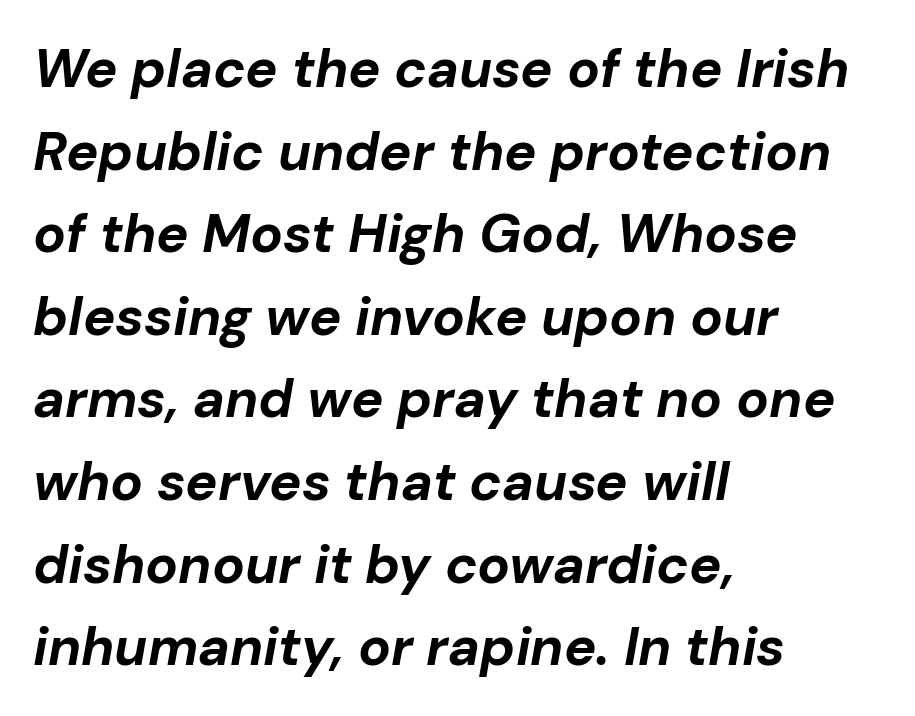
The image shows 54 px bold type, italic (leaning right); set left-aligned, normal line spacing (1.53x), normal letter spacing, not underlined; low stroke contrast and a medium x-height.
